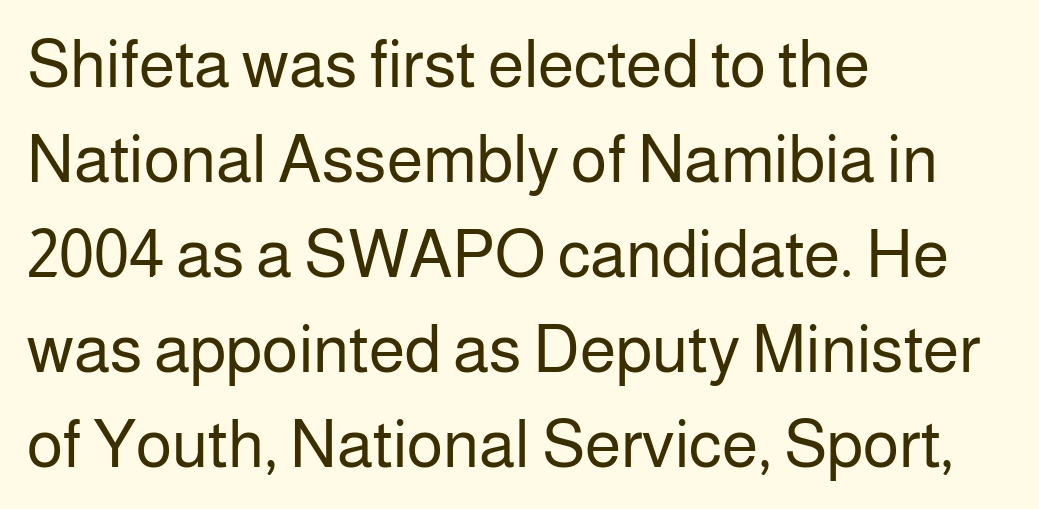
Q: Is the text bold? A: No.
Q: Is the text italic (slanted)? A: No, it is upright.
Q: Is the typeface a serif or a sans-serif typeface? A: Sans-serif.
Q: Is the text underlined? A: No.
Q: How is the paragraph aligned? A: Left-aligned.
Q: Is the spacing between letters normal or unusually wide? A: Normal.
Q: Is the spacing between lines tight, normal or loose? A: Normal.
Q: Width (condensed, normal, or wide)? A: Normal.
Q: Stroke contrast? A: Low.
Q: x-height? A: Medium.
Q: Monospaced? A: No.
